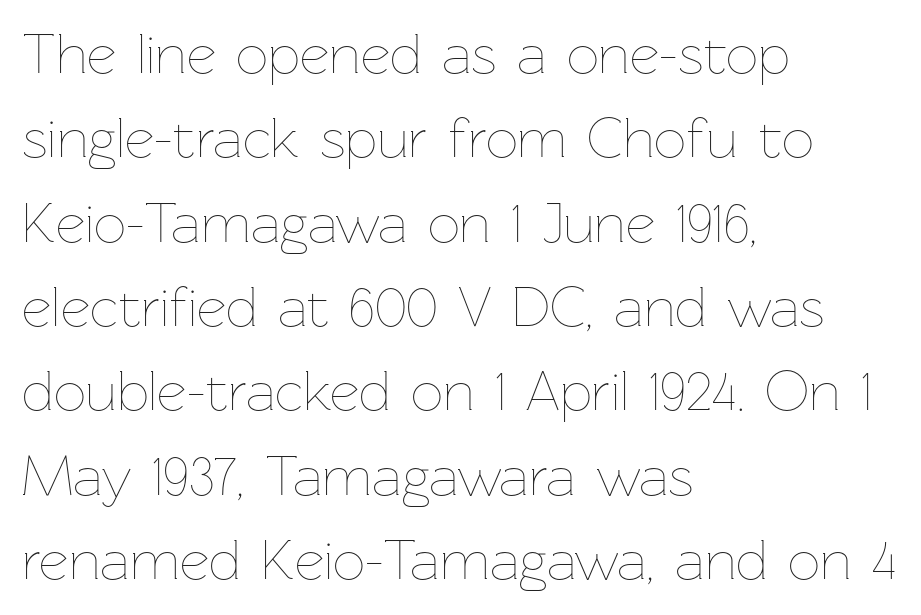
The image shows 57 px thin type, upright; set left-aligned, normal line spacing (1.48x), normal letter spacing, not underlined; low stroke contrast and a medium x-height.
